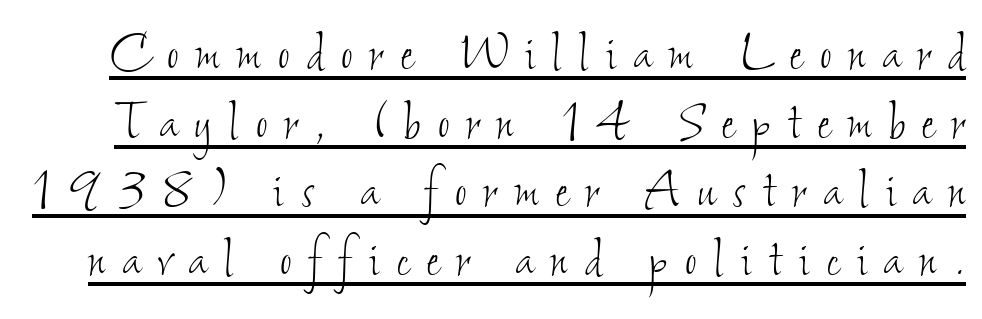
The image shows 63 px thin, condensed type; set tight line spacing (1.09x), unusually wide letter spacing (+0.28 em), underlined; low stroke contrast and a small x-height.
